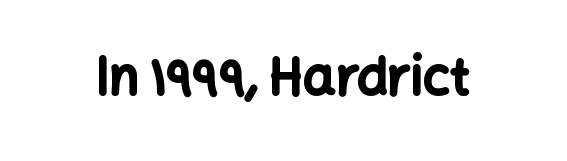
Q: Is the text bold? A: Yes.
Q: Is the text italic (slanted)? A: No, it is upright.
Q: Is the typeface a serif or a sans-serif typeface? A: Sans-serif.
Q: Is the text underlined? A: No.
Q: Is the spacing between letters normal or unusually wide? A: Normal.
Q: Width (condensed, normal, or wide)? A: Normal.
Q: Stroke contrast? A: Low.
Q: x-height? A: Medium.
Q: Monospaced? A: No.
